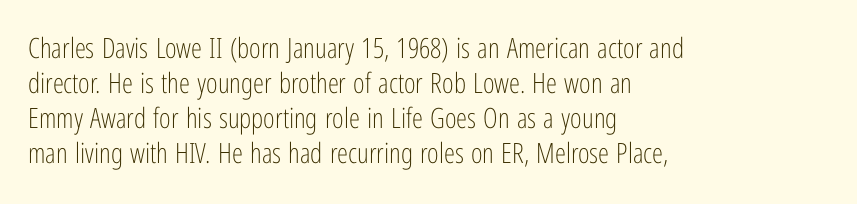
Is this a sans? Yes — the strokes have no serifs. The lines are quadded left. Any mark beneath the type? The region is blank. Weight: not bold — regular or lighter. The rendering uses a moderate line-height, typical for paragraphs.
